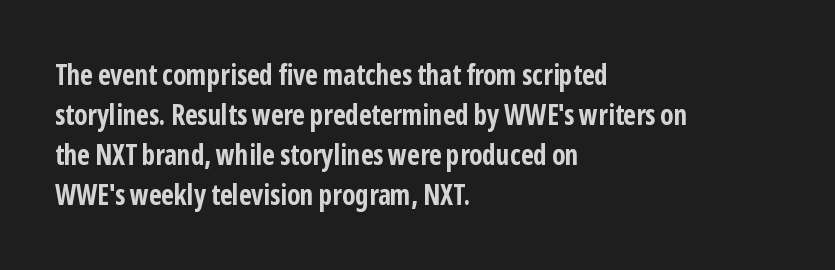
Italic: no, the glyphs are upright roman. Glance below the letters and you will spot only blank space. Tracking here is standard; glyphs follow each other at the usual distance. Regarding serifs, this sample does without them. Notice how descenders clear the ascenders below comfortably — that's standard leading.
